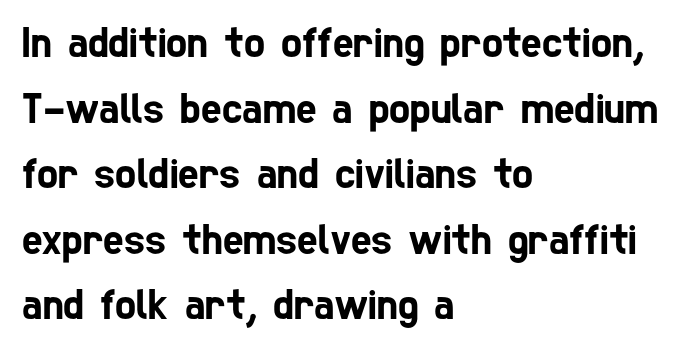
Q: Is the typeface a serif or a sans-serif typeface? A: Sans-serif.
Q: Is the text underlined? A: No.
Q: How is the paragraph aligned? A: Left-aligned.
Q: Is the spacing between letters normal or unusually wide? A: Normal.
Q: Is the spacing between lines tight, normal or loose? A: Normal.
Q: Width (condensed, normal, or wide)? A: Condensed.
Q: Stroke contrast? A: Low.
Q: x-height? A: Medium.
Q: Monospaced? A: No.
